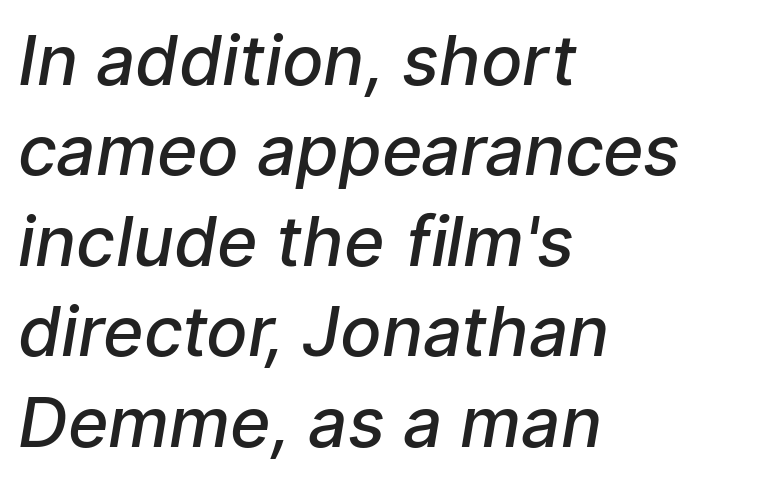
Is this a fixed-width face? No — the glyphs have proportional, varying widths. The ragged edge is on the right, which tells us the setting is flush left. The letters carry no serifs — their stems end cleanly without finishing strokes. Nobody touched the tracking dial on this one.
